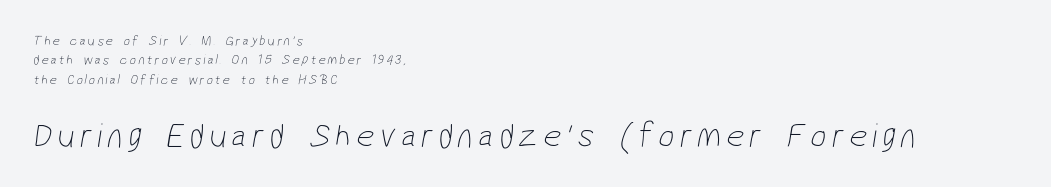
Q: Is the text bold? A: No.
Q: Is the typeface a serif or a sans-serif typeface? A: Sans-serif.
Q: Is the text underlined? A: No.
Q: How is the paragraph aligned? A: Left-aligned.
Q: Is the spacing between lines tight, normal or loose? A: Normal.
Q: Which block of text is set in a larger size, the first (top) or the second (bottom)? A: The second (bottom) one.
Q: Width (condensed, normal, or wide)? A: Condensed.
Q: Stroke contrast? A: Low.
Q: x-height? A: Medium.
Q: Monospaced? A: No.
